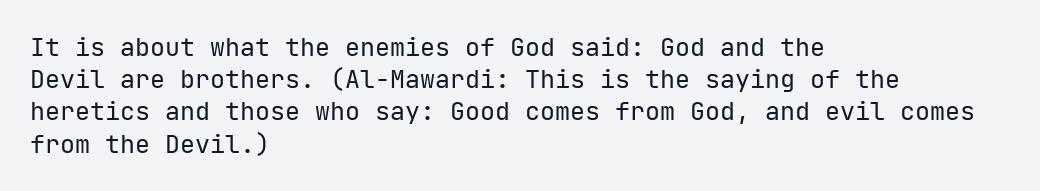
Q: Is the text bold? A: No.
Q: Is the text italic (slanted)? A: No, it is upright.
Q: Is the text underlined? A: No.
Q: How is the paragraph aligned? A: Left-aligned.
Q: Is the spacing between letters normal or unusually wide? A: Normal.
Q: Is the spacing between lines tight, normal or loose? A: Normal.
